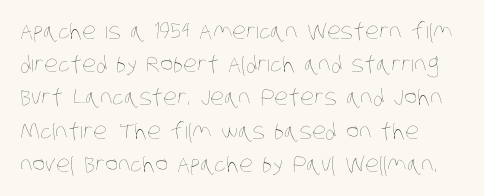
Q: Is the text bold? A: No.
Q: Is the text underlined? A: No.
Q: How is the paragraph aligned? A: Left-aligned.
Q: Is the spacing between letters normal or unusually wide? A: Normal.
Q: Is the spacing between lines tight, normal or loose? A: Normal.
